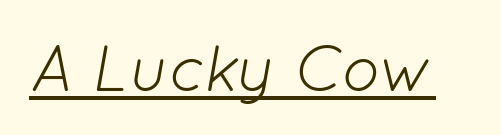
Descenders here cross a horizontal rule under the line. Is the type heavy? It reads as light-to-regular instead. When letters slant like this, we call the style italic. Words appear dense and cohesive because spacing is normal. The face used here is proportionally spaced, like ordinary book or web type.
